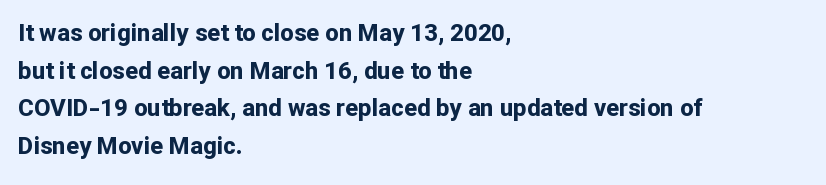
Q: Is the text bold? A: Yes.
Q: Is the text italic (slanted)? A: No, it is upright.
Q: Is the text underlined? A: No.
Q: How is the paragraph aligned? A: Left-aligned.
Q: Is the spacing between letters normal or unusually wide? A: Normal.
Q: Is the spacing between lines tight, normal or loose? A: Normal.
